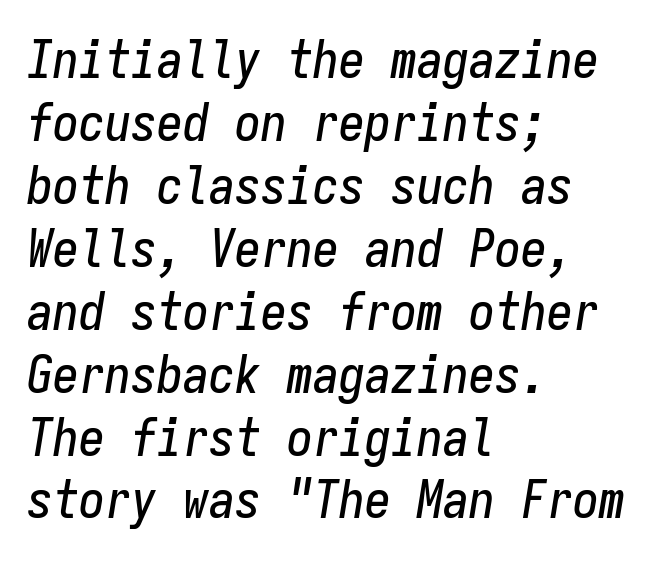
{"italic": "yes", "lean": "right", "slant_degrees": 9, "width": "condensed", "stroke_contrast": "low", "x_height": "medium", "monospaced": "yes", "underline": "no", "align": "left", "line_spacing_ratio": 1.21, "letter_spacing": "normal", "letter_spacing_em": 0.0, "glyph_px": 52}
